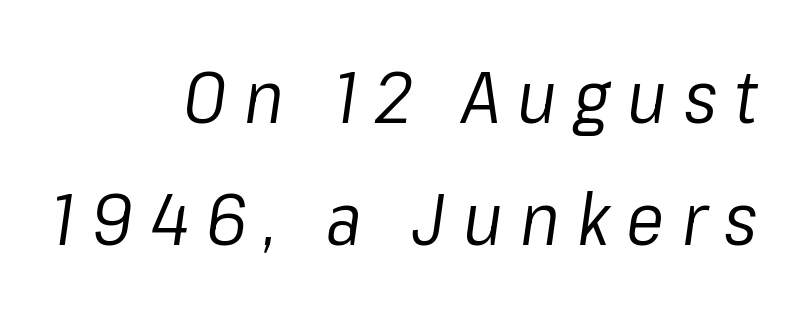
This sample uses an oblique cut, with every glyph tilted off the vertical. The rendering uses natural spacing where letterforms have individual widths. Rows of type keep a routine distance in the vertical direction. The passage shown has open, widely tracked lettering throughout. Letters have the restrained weight of plain body copy at most.
